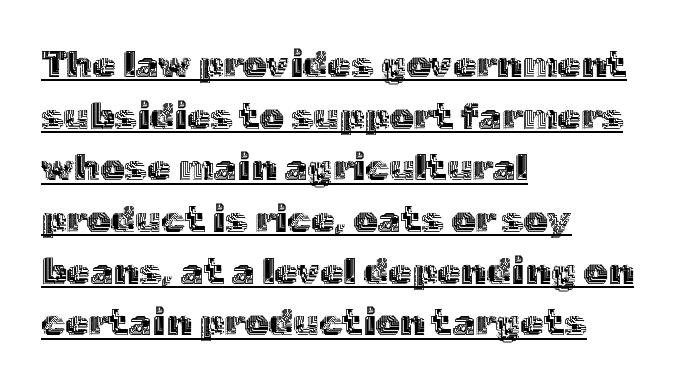
The passage shown stacks its lines at a standard gap. Beneath each row of characters lies a ruled line. The face used here is proportionally spaced, like ordinary book or web type. When letters stand straight like this, we call the style roman or upright.
